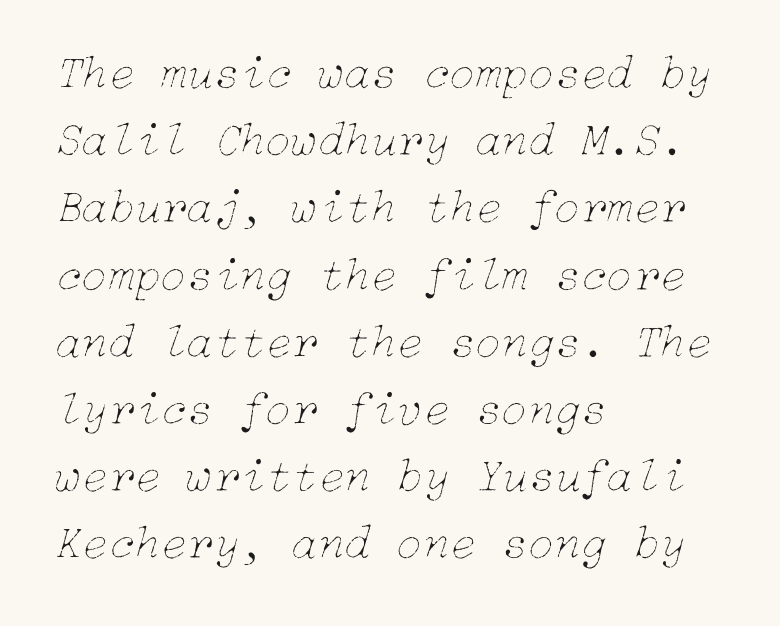
The rendering uses a moderate line-height, typical for paragraphs. No letter is thick-stroked: the sample isn't bold. The rendering anchors every line to the left-hand side. These lines keep a tight, regular rhythm from letter to letter. Has an underline been added? It has not.
